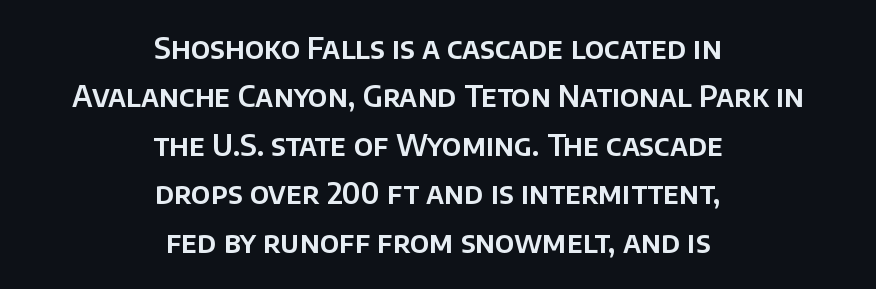
Letters rest on an invisible, unmarked baseline. Each word holds together tightly as a unit, with standard inter-letter gaps. Successive baselines arrive at the customary interval. Regarding serifs, this sample does without them.
